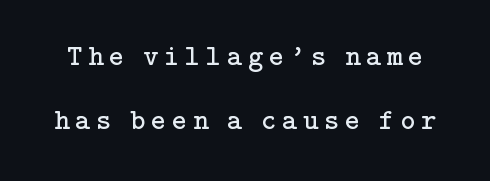
Anything drawn beneath the words? Only blank space. The type is letterspaced generously, with wide tracking. Stems here are at most as thick as an everyday book face. Upright lettering throughout.
